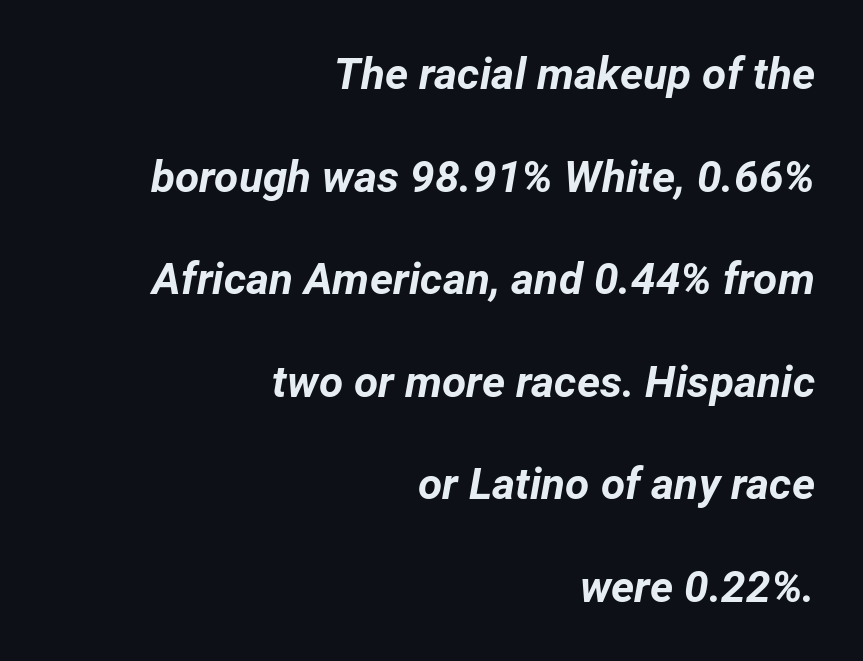
{"italic": "yes", "lean": "right", "slant_degrees": 12, "bold": "yes", "weight": "bold", "width": "normal", "stroke_contrast": "low", "x_height": "medium", "monospaced": "no", "underline": "no", "align": "right", "line_spacing": "loose", "line_spacing_ratio": 2.33, "letter_spacing": "normal", "letter_spacing_em": 0.0, "glyph_px": 44}
